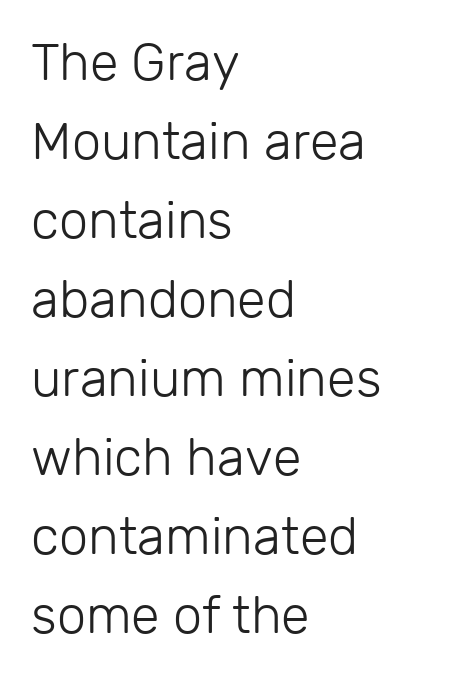
Descender tails drop into unmarked territory. The strokes carry an ordinary text weight at most. The letters advance in unequal steps, a hallmark of proportional type. Leading: standard. The type is set solid horizontally, with unmodified tracking.
